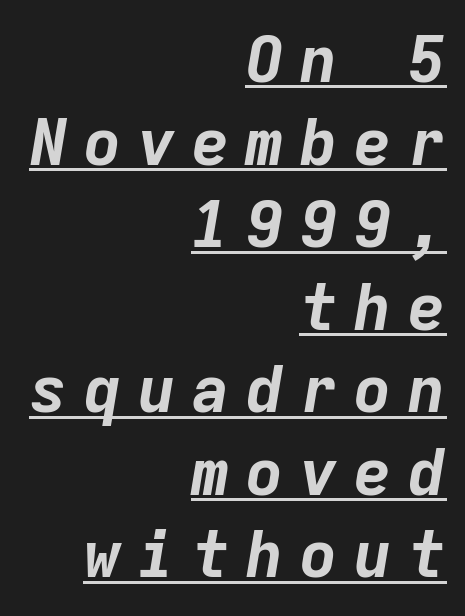
Q: Is the text bold? A: Yes.
Q: Is the text italic (slanted)? A: Yes, it leans right by about 9 degrees.
Q: Is the text underlined? A: Yes.
Q: How is the paragraph aligned? A: Right-aligned.
Q: Is the spacing between letters normal or unusually wide? A: Unusually wide.
Q: Is the spacing between lines tight, normal or loose? A: Normal.
Q: Width (condensed, normal, or wide)? A: Normal.
Q: Stroke contrast? A: Low.
Q: x-height? A: Medium.
Q: Monospaced? A: Yes.
